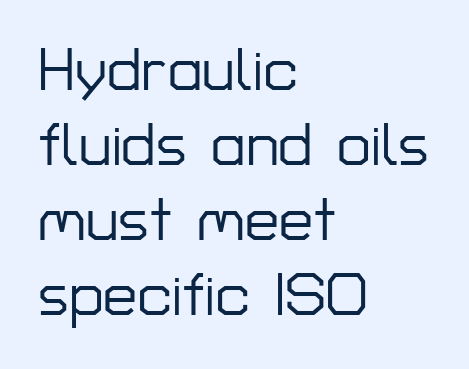
The image shows 61 px sans-serif type, upright; set left-aligned, line spacing 1.23x, normal letter spacing, not underlined; low stroke contrast and a medium x-height.
